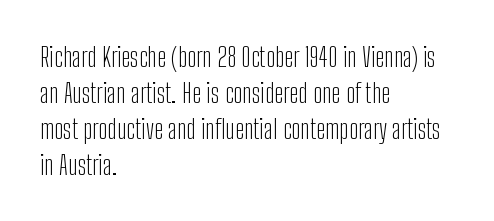
{"italic": "no", "bold": "no", "underline": "no", "align": "left", "line_spacing": "normal", "line_spacing_ratio": 1.33, "letter_spacing": "normal", "letter_spacing_em": 0.0, "glyph_px": 27}
